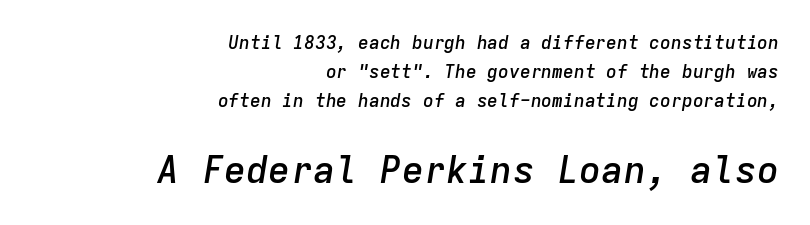
A typesetter would call this leading conventional body-copy spacing. The typesetting leans somewhat heavy: a semibold. Notice how the passage keeps a crisp vertical edge on the right only. A student would notice the bottom passage is typeset larger than what precedes it. Letter spacing: default. A clean baseline with only descenders dipping below it.
